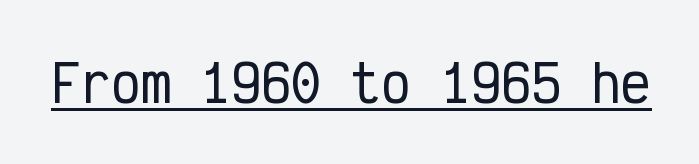
The image shows 50 px condensed sans-serif type, upright, monospaced; set normal letter spacing, underlined; low stroke contrast and a medium x-height.
